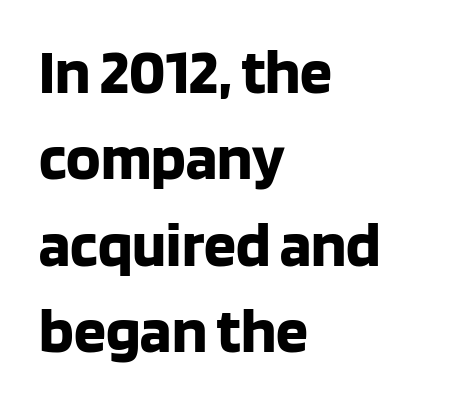
Q: Is the text bold? A: Yes.
Q: Is the text italic (slanted)? A: No, it is upright.
Q: Is the typeface a serif or a sans-serif typeface? A: Sans-serif.
Q: Is the text underlined? A: No.
Q: How is the paragraph aligned? A: Left-aligned.
Q: Is the spacing between letters normal or unusually wide? A: Normal.
Q: Is the spacing between lines tight, normal or loose? A: Normal.
Q: Width (condensed, normal, or wide)? A: Normal.
Q: Stroke contrast? A: Low.
Q: x-height? A: Large.
Q: Monospaced? A: No.
